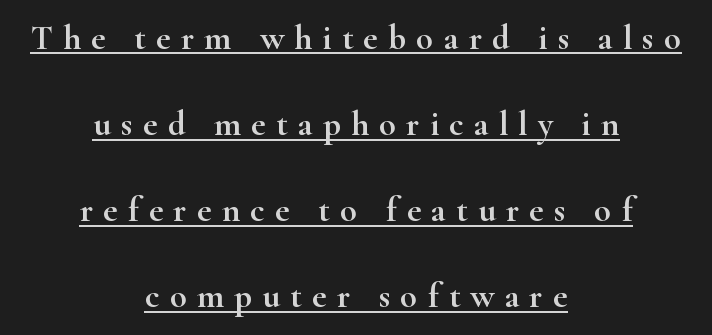
Varying glyph widths throughout — classic text-font behaviour. The type is letterspaced generously, with wide tracking. A great deal of white space separates one row of letters from the next. Tall strokes in this sample are plumb rather than angled.
